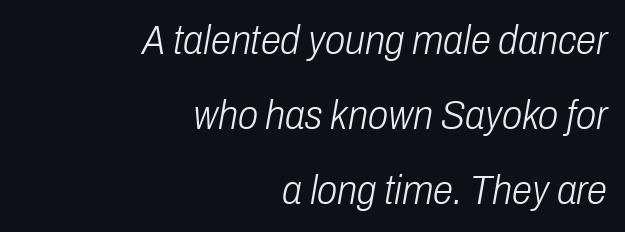
{"italic": "yes", "lean": "right", "slant_degrees": 10, "bold": "no", "weight": "light", "width": "condensed", "stroke_contrast": "low", "x_height": "medium", "monospaced": "no", "underline": "no", "align": "right", "line_spacing_ratio": 1.83, "letter_spacing": "normal", "letter_spacing_em": 0.0, "glyph_px": 41}
